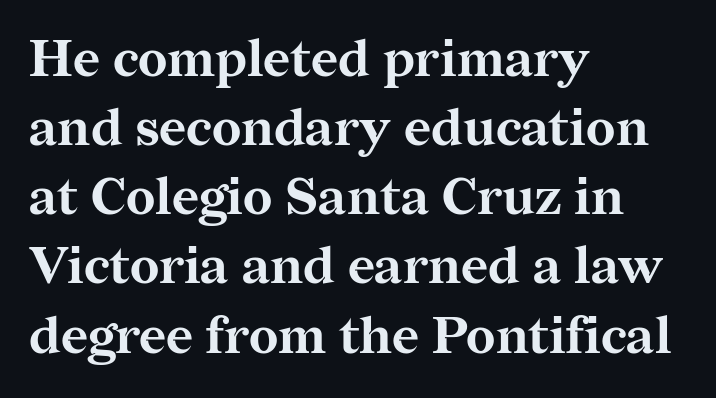
{"serif": "yes", "italic": "no", "bold": "yes", "weight": "bold", "width": "normal", "stroke_contrast": "medium", "x_height": "medium", "monospaced": "no", "underline": "no", "align": "left", "line_spacing": "normal", "line_spacing_ratio": 1.33, "letter_spacing": "normal", "letter_spacing_em": 0.0, "glyph_px": 52}
